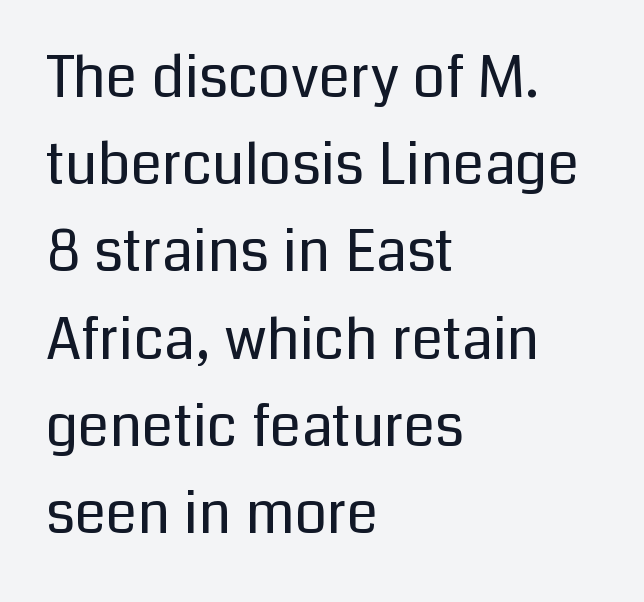
{"serif": "no", "italic": "no", "bold": "no", "weight": "regular", "width": "normal", "stroke_contrast": "low", "x_height": "medium", "monospaced": "no", "underline": "no", "align": "left", "line_spacing": "normal", "line_spacing_ratio": 1.53, "letter_spacing": "normal", "letter_spacing_em": 0.0, "glyph_px": 57}
